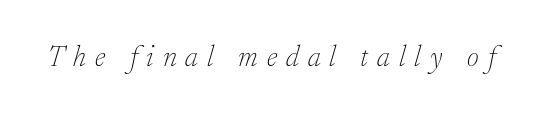
The image shows 29 px thin serif type, italic (leaning right); set unusually wide letter spacing (+0.31 em), not underlined; low stroke contrast and a small x-height.
